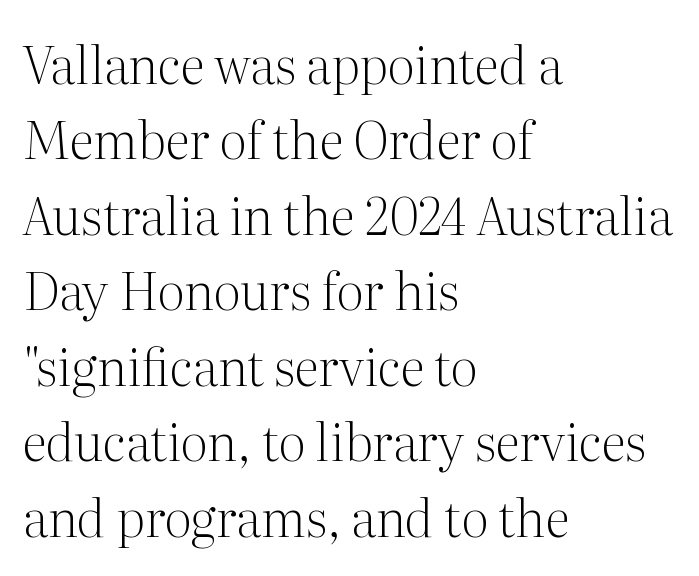
Letters rest on an invisible, unmarked baseline. No extra tracking has been applied to these lines. Does the type have serifs? Yes, each stem ends in a small foot. The letters stand straight up with perfectly vertical stems. The typeface has the unassuming heft of standard copy or less.
